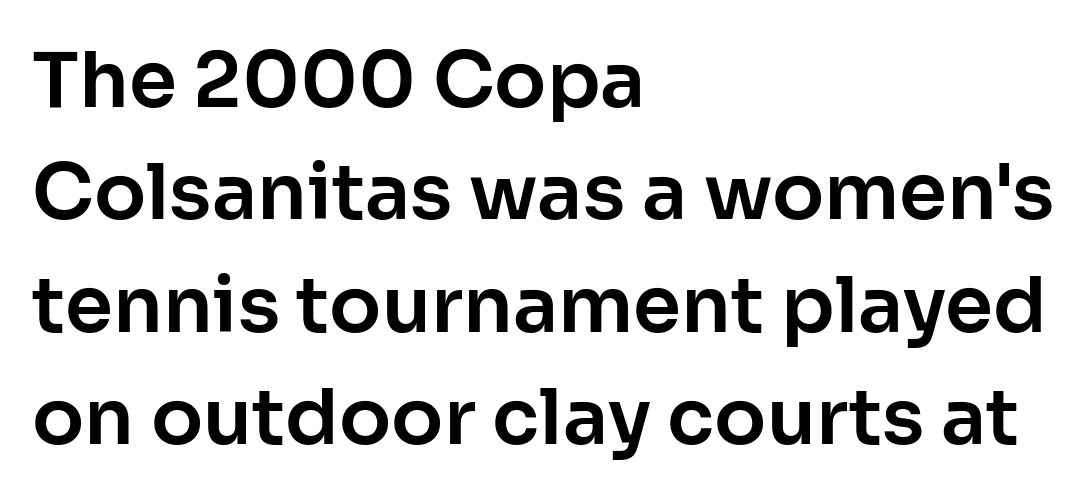
{"serif": "no", "italic": "no", "width": "normal", "stroke_contrast": "low", "x_height": "medium", "monospaced": "no", "underline": "no", "align": "left", "line_spacing": "normal", "line_spacing_ratio": 1.46, "letter_spacing": "normal", "letter_spacing_em": 0.0, "glyph_px": 77}
